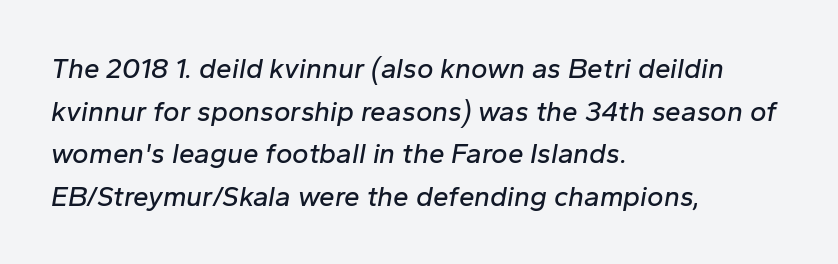
Q: Is the text italic (slanted)? A: Yes, it leans right by about 10 degrees.
Q: Is the text underlined? A: No.
Q: How is the paragraph aligned? A: Left-aligned.
Q: Is the spacing between letters normal or unusually wide? A: Normal.
Q: Is the spacing between lines tight, normal or loose? A: Normal.
Q: Width (condensed, normal, or wide)? A: Normal.
Q: Stroke contrast? A: Low.
Q: x-height? A: Medium.
Q: Monospaced? A: No.
